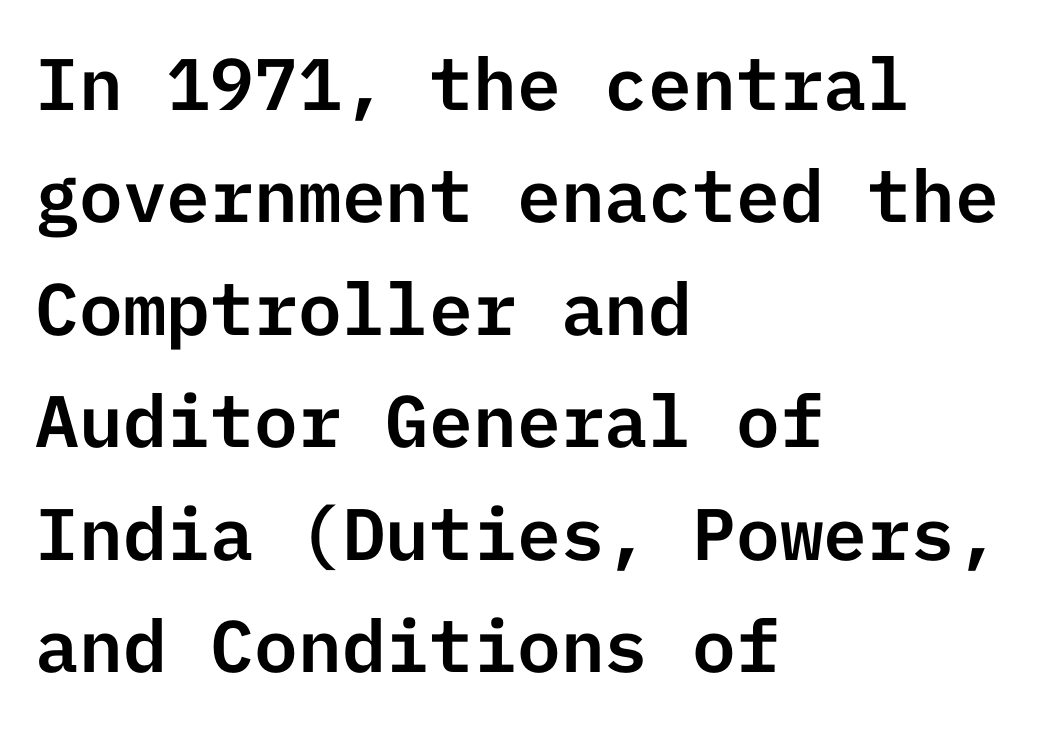
The image shows 73 px sans-serif type, upright; set left-aligned, normal line spacing (1.54x), normal letter spacing, not underlined; low stroke contrast and a medium x-height.
